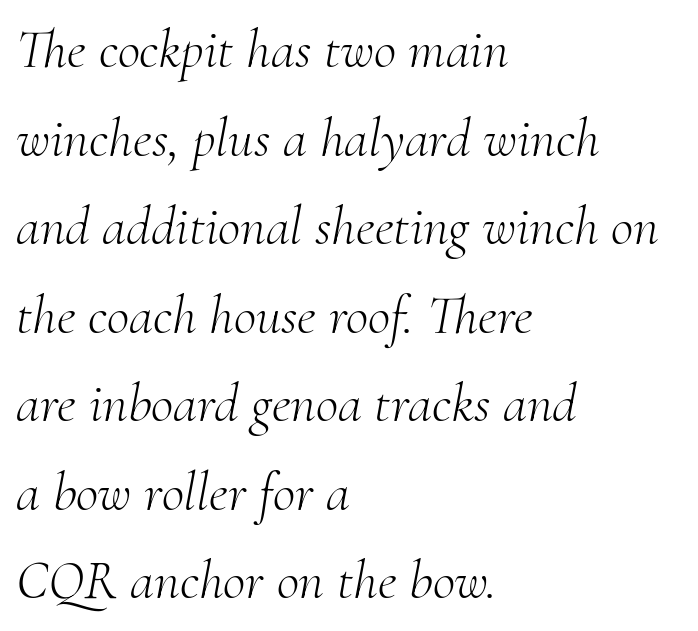
The type is set solid horizontally, with unmodified tracking. Notice how descenders clear the ascenders below comfortably — that's standard leading. The passage shown is not bold in any degree. The face used here has a pronounced slope to its letters.
